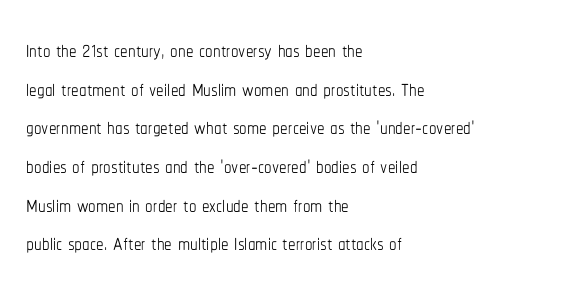
The image shows 30 px thin, condensed type, upright; set left-aligned, normal line spacing (1.29x), normal letter spacing, not underlined; low stroke contrast and a medium x-height.
